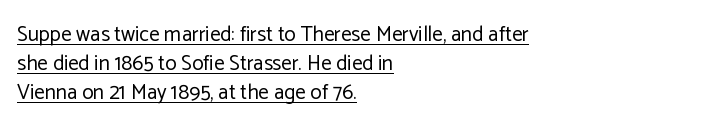
Q: Is the text bold? A: No.
Q: Is the text italic (slanted)? A: No, it is upright.
Q: Is the text underlined? A: Yes.
Q: How is the paragraph aligned? A: Left-aligned.
Q: Is the spacing between letters normal or unusually wide? A: Normal.
Q: Is the spacing between lines tight, normal or loose? A: Normal.
